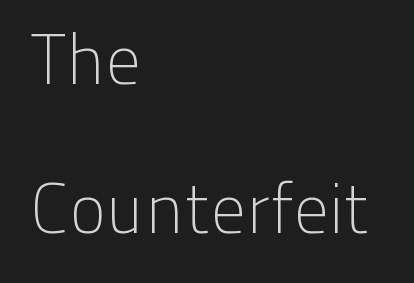
Q: Is the text bold? A: No.
Q: Is the text italic (slanted)? A: No, it is upright.
Q: Is the typeface a serif or a sans-serif typeface? A: Sans-serif.
Q: Is the text underlined? A: No.
Q: How is the paragraph aligned? A: Left-aligned.
Q: Is the spacing between letters normal or unusually wide? A: Normal.
Q: Is the spacing between lines tight, normal or loose? A: Loose.
Q: Width (condensed, normal, or wide)? A: Normal.
Q: Stroke contrast? A: Low.
Q: x-height? A: Medium.
Q: Monospaced? A: No.
